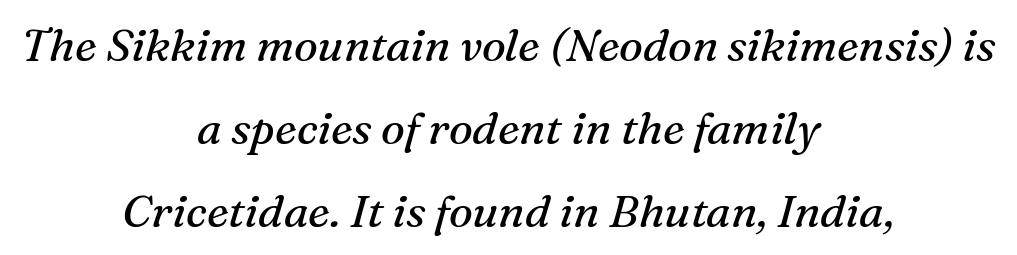
Q: Is the text bold? A: No.
Q: Is the text italic (slanted)? A: Yes, it leans right by about 16 degrees.
Q: Is the typeface a serif or a sans-serif typeface? A: Serif.
Q: Is the text underlined? A: No.
Q: How is the paragraph aligned? A: Centered.
Q: Is the spacing between letters normal or unusually wide? A: Normal.
Q: Width (condensed, normal, or wide)? A: Normal.
Q: Stroke contrast? A: Medium.
Q: x-height? A: Medium.
Q: Monospaced? A: No.
